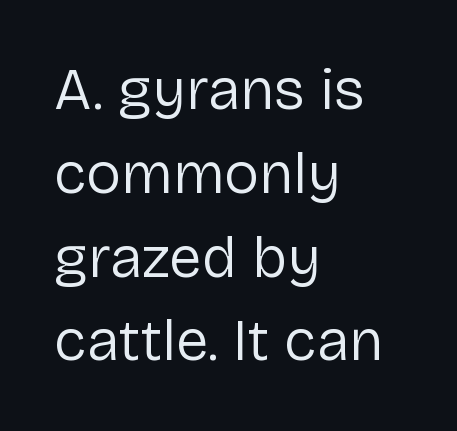
The image shows 59 px regular-weight sans-serif type, upright; set left-aligned, normal line spacing (1.42x), normal letter spacing, not underlined; low stroke contrast and a medium x-height.
